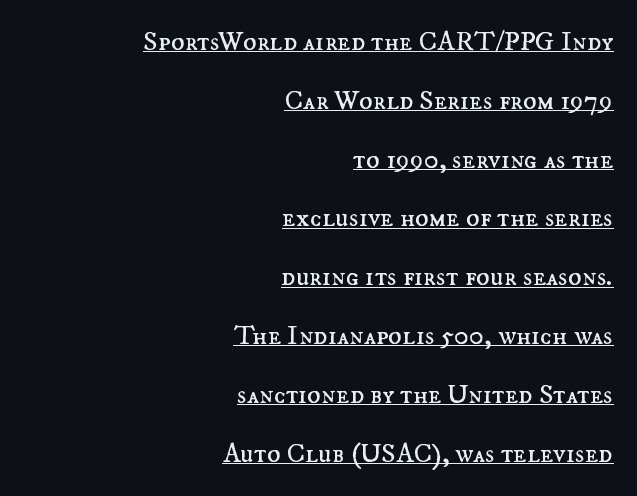
{"italic": "no", "bold": "no", "weight": "regular", "width": "normal", "stroke_contrast": "medium", "x_height": "small", "monospaced": "no", "underline": "yes", "align": "right", "line_spacing": "loose", "line_spacing_ratio": 2.1, "letter_spacing": "normal", "letter_spacing_em": 0.0, "glyph_px": 28}
